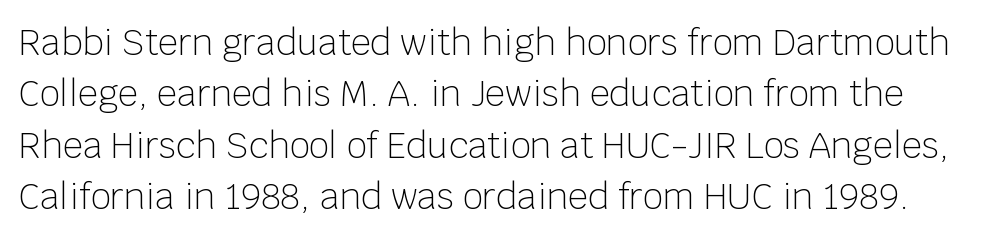
The image shows 35 px light sans-serif type, upright; set normal line spacing (1.47x), normal letter spacing, not underlined; low stroke contrast and a large x-height.
